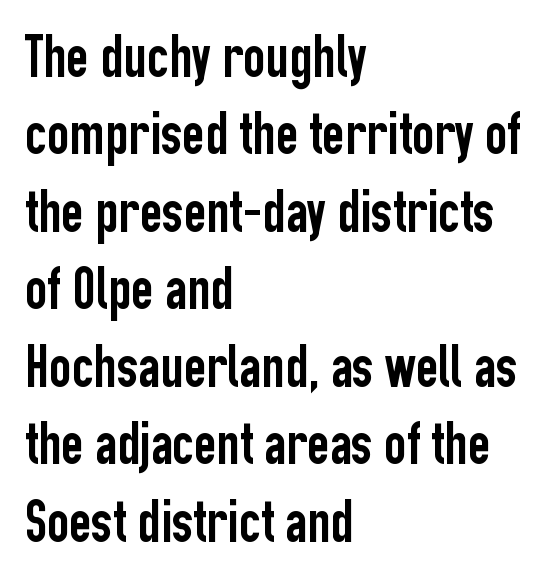
Q: Is the text italic (slanted)? A: No, it is upright.
Q: Is the typeface a serif or a sans-serif typeface? A: Sans-serif.
Q: Is the text underlined? A: No.
Q: How is the paragraph aligned? A: Left-aligned.
Q: Is the spacing between letters normal or unusually wide? A: Normal.
Q: Is the spacing between lines tight, normal or loose? A: Normal.
Q: Width (condensed, normal, or wide)? A: Condensed.
Q: Stroke contrast? A: Low.
Q: x-height? A: Medium.
Q: Monospaced? A: No.
